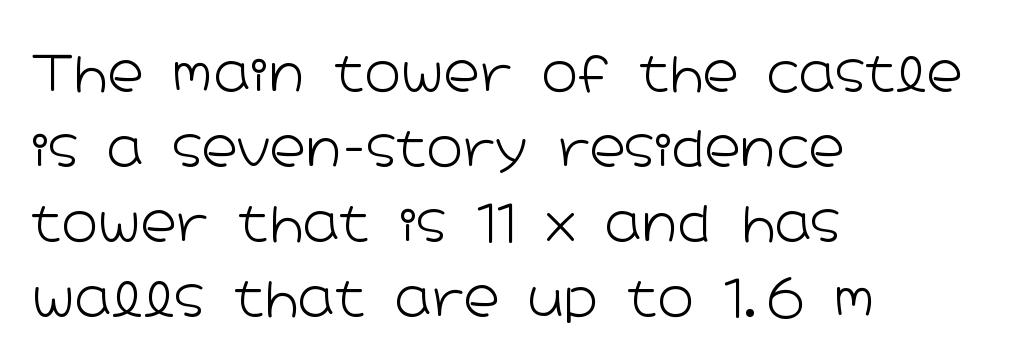
The image shows 49 px light, wide sans-serif type, upright; set left-aligned, normal line spacing (1.53x), normal letter spacing, not underlined; low stroke contrast and a medium x-height.
